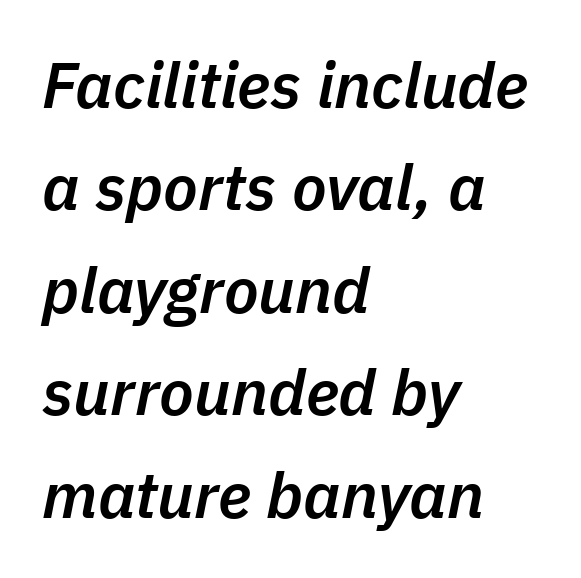
The image shows 64 px semibold type, italic (leaning right); set left-aligned, normal line spacing (1.6x), normal letter spacing, not underlined; low stroke contrast and a medium x-height.
